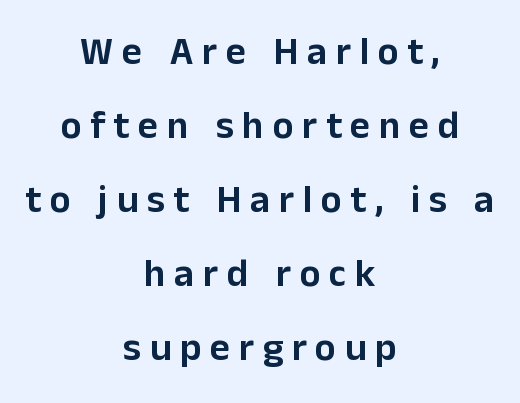
The image shows 39 px sans-serif type, upright; set centered, loose line spacing (1.9x), unusually wide letter spacing (+0.22 em), not underlined; low stroke contrast and a medium x-height.
